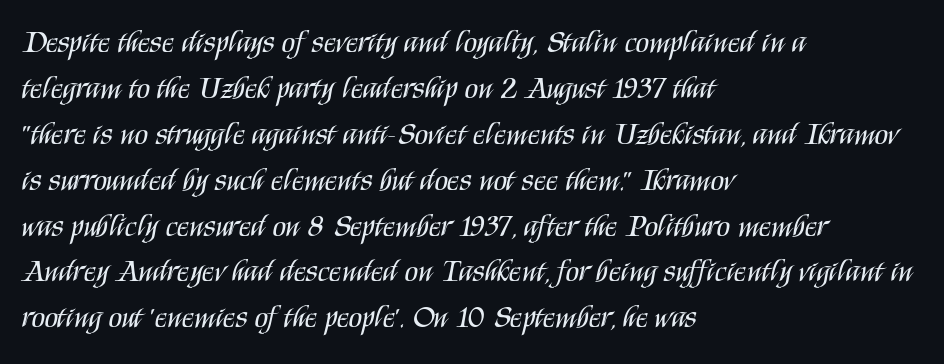
The image shows 31 px regular-weight, condensed sans-serif type; set left-aligned, normal line spacing (1.48x), normal letter spacing, not underlined; medium stroke contrast and a large x-height.
